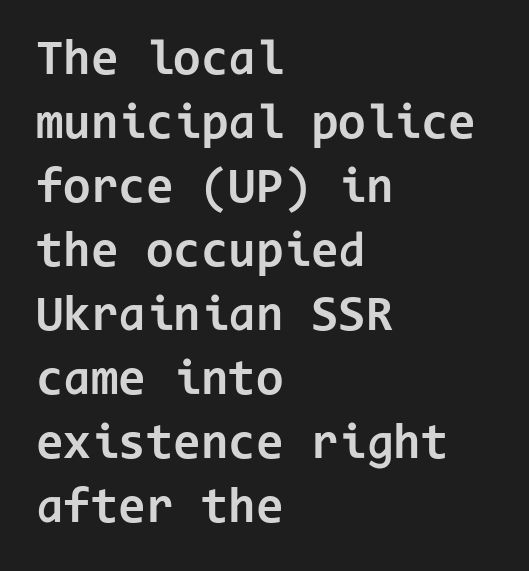
The image shows 50 px bold sans-serif type, upright, monospaced; set left-aligned, normal line spacing (1.28x), normal letter spacing, not underlined; low stroke contrast and a medium x-height.
